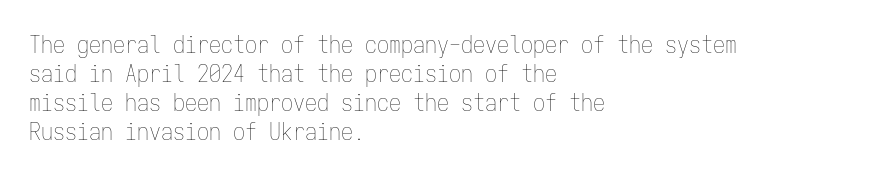
The strokes carry an ordinary text weight at most. Default kerning and tracking; the words read as compact shapes. The gap between lines stays unmarked. Does the lettering tilt? It doesn't — this is upright.
